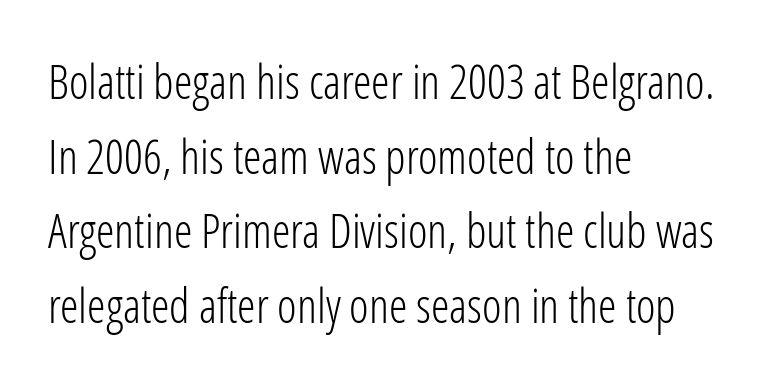
{"serif": "no", "italic": "no", "bold": "no", "weight": "light", "width": "condensed", "stroke_contrast": "low", "x_height": "medium", "monospaced": "no", "underline": "no", "align": "left", "line_spacing": "normal", "line_spacing_ratio": 1.59, "letter_spacing": "normal", "letter_spacing_em": 0.0, "glyph_px": 47}
